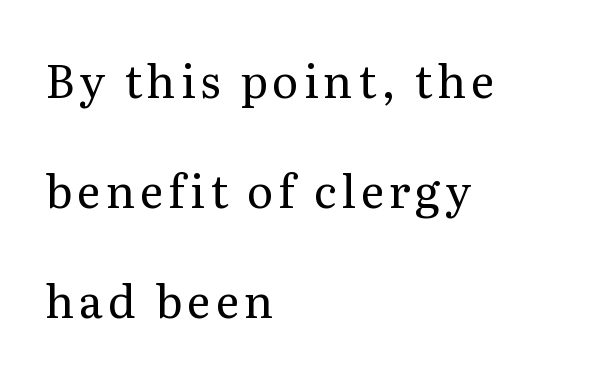
The image shows 45 px regular-weight serif type, upright; set left-aligned, loose line spacing (2.44x), not underlined; medium stroke contrast and a medium x-height.
